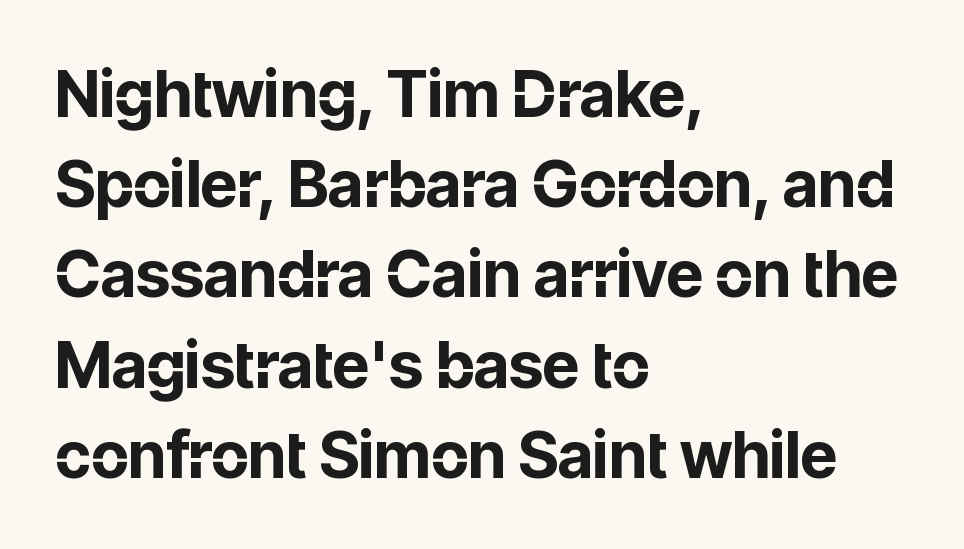
{"serif": "no", "italic": "no", "bold": "yes", "weight": "bold", "width": "normal", "stroke_contrast": "low", "x_height": "medium", "monospaced": "no", "underline": "no", "align": "left", "line_spacing": "normal", "line_spacing_ratio": 1.41, "letter_spacing": "normal", "letter_spacing_em": 0.0, "glyph_px": 64}
